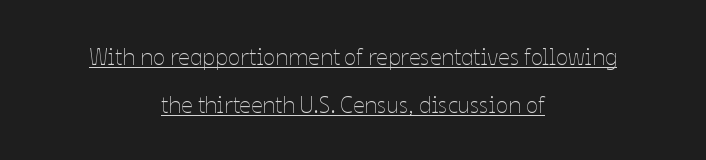
{"italic": "no", "bold": "no", "underline": "yes", "align": "center", "line_spacing": "loose", "line_spacing_ratio": 2.09, "letter_spacing": "normal", "letter_spacing_em": 0.0, "glyph_px": 23}
